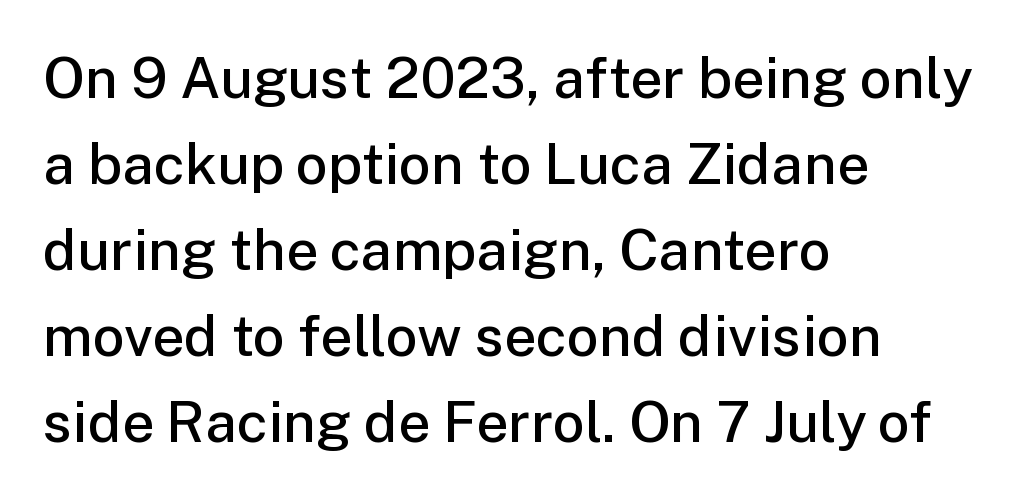
Q: Is the text bold? A: Semi-bold.
Q: Is the text italic (slanted)? A: No, it is upright.
Q: Is the typeface a serif or a sans-serif typeface? A: Sans-serif.
Q: Is the text underlined? A: No.
Q: How is the paragraph aligned? A: Left-aligned.
Q: Is the spacing between letters normal or unusually wide? A: Normal.
Q: Is the spacing between lines tight, normal or loose? A: Normal.
Q: Width (condensed, normal, or wide)? A: Normal.
Q: Stroke contrast? A: Low.
Q: x-height? A: Medium.
Q: Monospaced? A: No.
